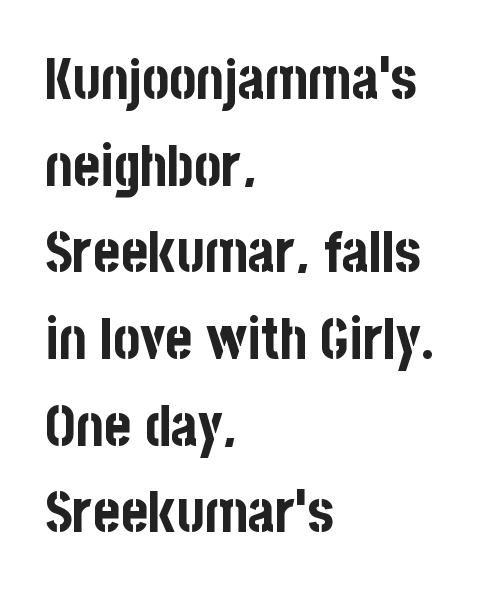
Is there much room between lines? A standard amount, neither cramped nor airy. Every letter is thick-stroked: bold, no question. A sans-serif font was chosen for this passage. A typesetter would call this proportional, since set widths differ per character.
